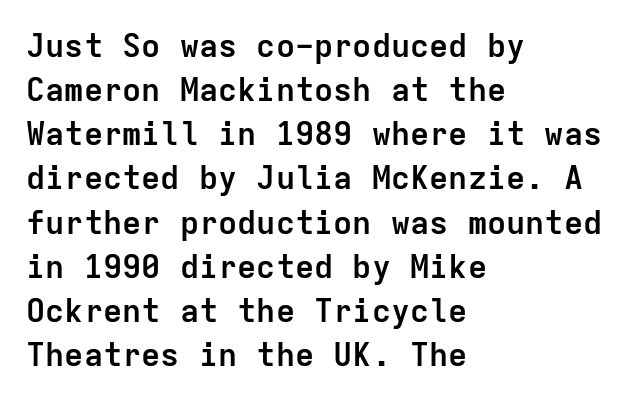
The image shows 32 px semibold sans-serif type, upright, monospaced; set left-aligned, normal line spacing (1.38x), normal letter spacing, not underlined; low stroke contrast and a medium x-height.
